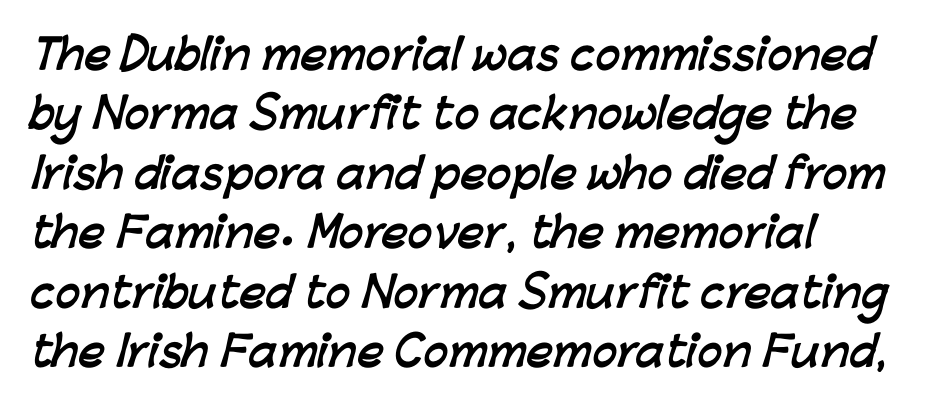
Heavy, bold letterforms. Proportional: the letters do not fall into vertical columns. The characters display no serif detailing; their extremities are plain. Bare-footed words on every line. This sample uses plain, unmodified letter spacing.
